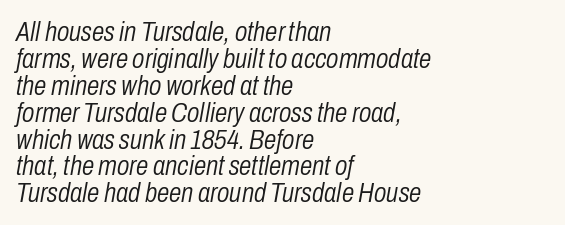
All the whitespace from short lines collects on the right. The passage shown is typed in a proportional face where columns would drift. The rendering applies a slant to the glyphs. Heft: none added — not bold. A clean baseline with only descenders dipping below it.
